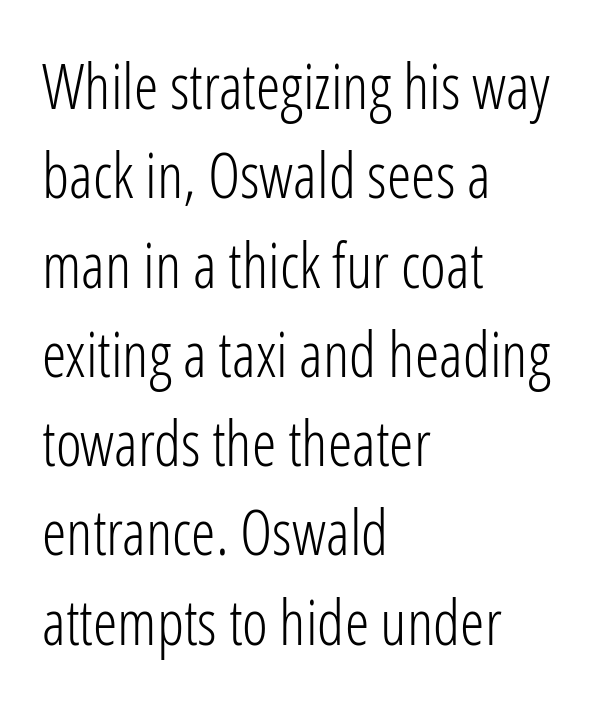
{"serif": "no", "italic": "no", "bold": "no", "weight": "light", "width": "condensed", "stroke_contrast": "low", "x_height": "medium", "monospaced": "no", "underline": "no", "align": "left", "line_spacing": "normal", "line_spacing_ratio": 1.44, "letter_spacing": "normal", "letter_spacing_em": 0.0, "glyph_px": 62}
